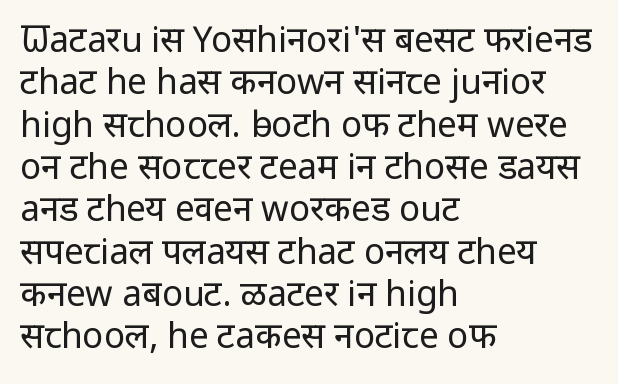
The image shows 35 px regular-weight sans-serif type, upright; set left-aligned, line spacing 1.21x, normal letter spacing, not underlined; low stroke contrast and a medium x-height.
